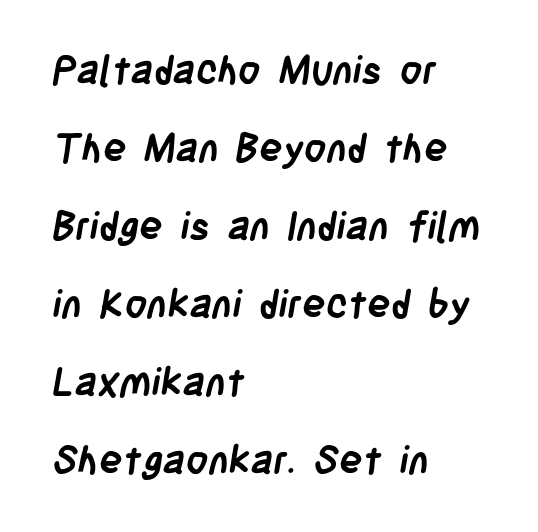
Q: Is the text bold? A: Yes.
Q: Is the typeface a serif or a sans-serif typeface? A: Sans-serif.
Q: Is the text underlined? A: No.
Q: How is the paragraph aligned? A: Left-aligned.
Q: Is the spacing between letters normal or unusually wide? A: Normal.
Q: Is the spacing between lines tight, normal or loose? A: Loose.
Q: Width (condensed, normal, or wide)? A: Condensed.
Q: Stroke contrast? A: Low.
Q: x-height? A: Large.
Q: Monospaced? A: No.
